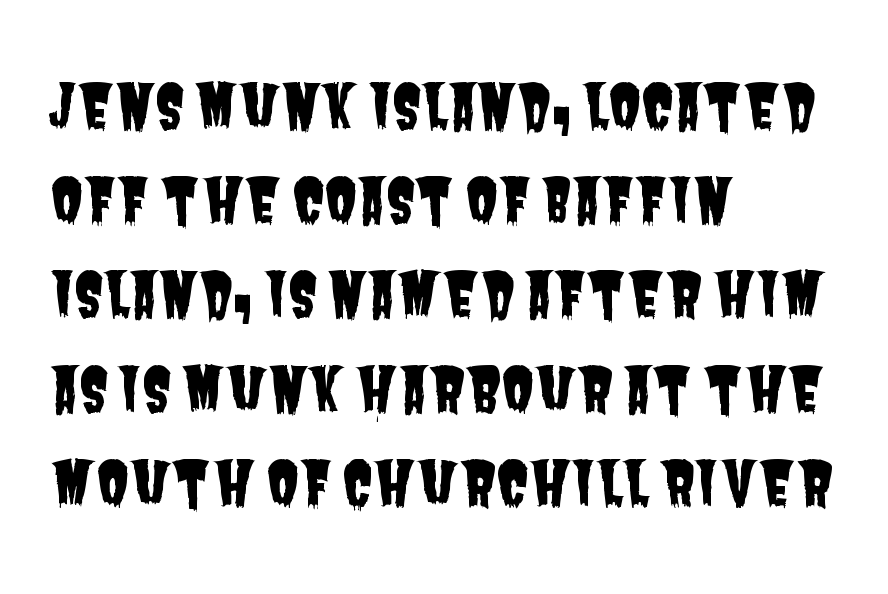
{"serif": "no", "width": "condensed", "stroke_contrast": "low", "x_height": "large", "monospaced": "no", "underline": "no", "align": "left", "line_spacing": "normal", "line_spacing_ratio": 1.57, "letter_spacing": "normal", "letter_spacing_em": 0.0, "glyph_px": 60}
